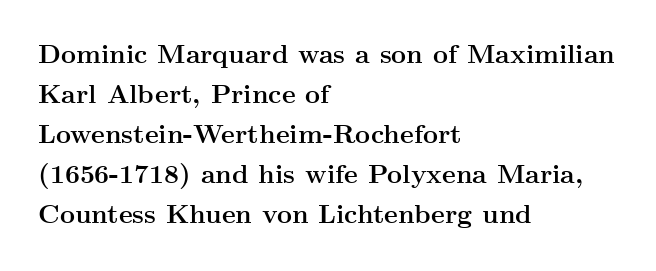
{"italic": "no", "bold": "yes", "underline": "no", "align": "left", "line_spacing": "normal", "line_spacing_ratio": 1.54, "letter_spacing": "normal", "letter_spacing_em": 0.0, "glyph_px": 26}
